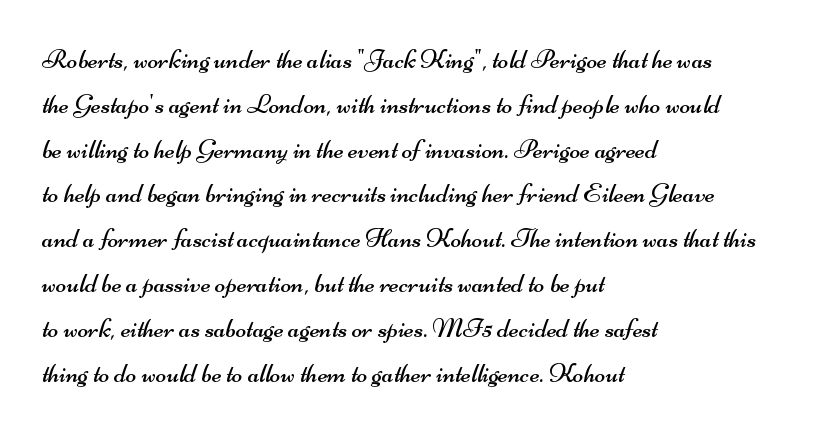
The image shows 28 px regular-weight, wide sans-serif type; set left-aligned, normal line spacing (1.6x), normal letter spacing, not underlined; medium stroke contrast and a small x-height.
